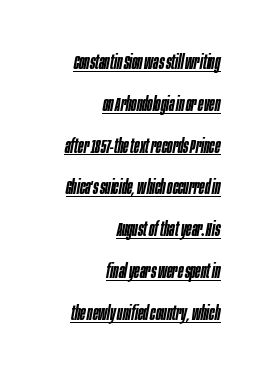
In terms of posture, this sample is oblique. Line endings align vertically; line beginnings do not. Between one letter and the next there's only the usual sliver of space. These words are printed semibold, heavier than regular yet not bold. Underlining? Definitely there. The line-height multiplier appears high, well above default.
